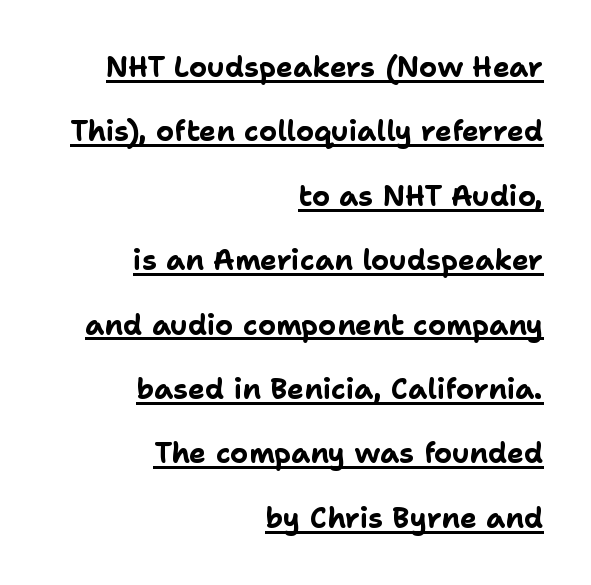
Q: Is the text bold? A: Yes.
Q: Is the text italic (slanted)? A: No, it is upright.
Q: Is the typeface a serif or a sans-serif typeface? A: Sans-serif.
Q: Is the text underlined? A: Yes.
Q: How is the paragraph aligned? A: Right-aligned.
Q: Is the spacing between letters normal or unusually wide? A: Normal.
Q: Is the spacing between lines tight, normal or loose? A: Loose.
Q: Width (condensed, normal, or wide)? A: Normal.
Q: Stroke contrast? A: Low.
Q: x-height? A: Medium.
Q: Monospaced? A: No.
